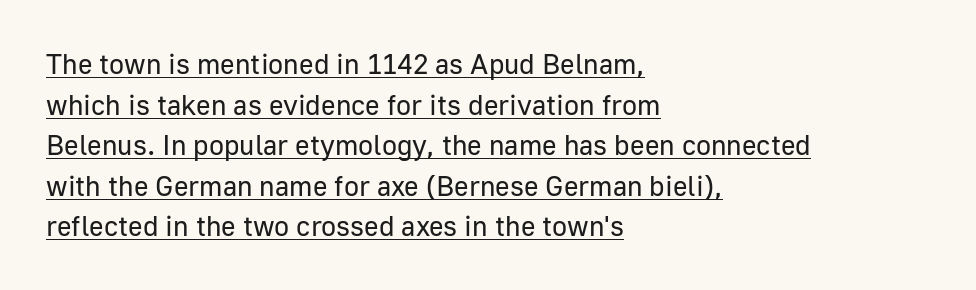
The image shows 28 px regular-weight sans-serif type, upright; set left-aligned, normal line spacing (1.45x), normal letter spacing, underlined; low stroke contrast and a medium x-height.
